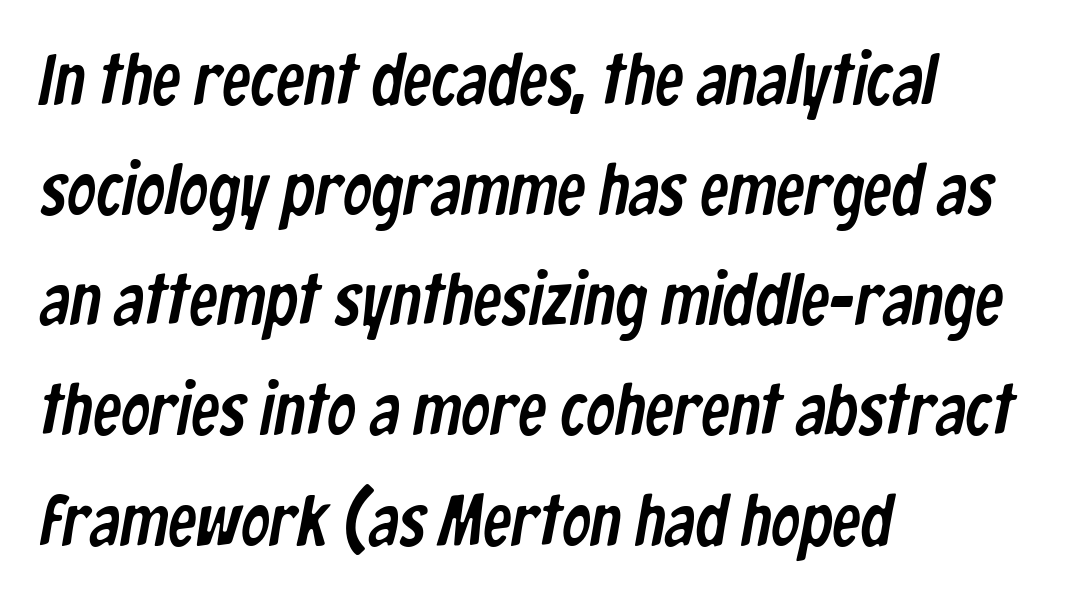
The image shows 72 px condensed sans-serif type; set left-aligned, normal line spacing (1.53x), normal letter spacing, not underlined; low stroke contrast and a medium x-height.
